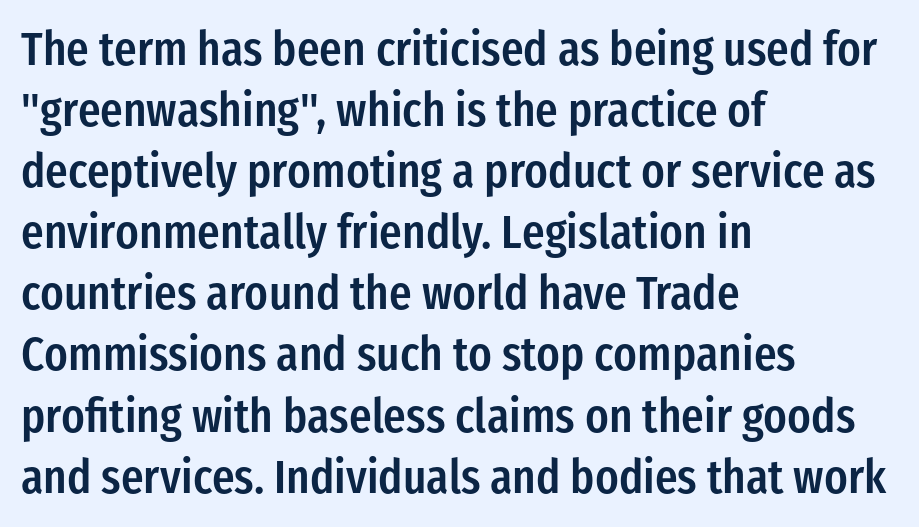
Q: Is the text bold? A: Semi-bold.
Q: Is the text italic (slanted)? A: No, it is upright.
Q: Is the typeface a serif or a sans-serif typeface? A: Sans-serif.
Q: Is the text underlined? A: No.
Q: How is the paragraph aligned? A: Left-aligned.
Q: Is the spacing between letters normal or unusually wide? A: Normal.
Q: Is the spacing between lines tight, normal or loose? A: Normal.
Q: Width (condensed, normal, or wide)? A: Condensed.
Q: Stroke contrast? A: Low.
Q: x-height? A: Medium.
Q: Monospaced? A: No.
